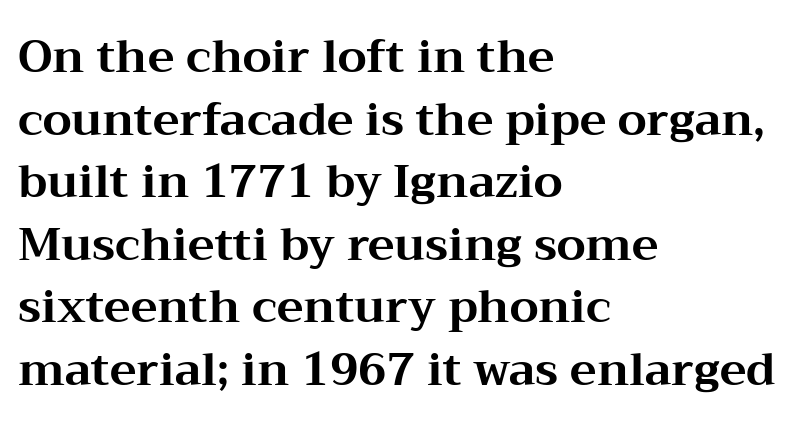
Q: Is the text bold? A: Yes.
Q: Is the text italic (slanted)? A: No, it is upright.
Q: Is the typeface a serif or a sans-serif typeface? A: Serif.
Q: Is the text underlined? A: No.
Q: How is the paragraph aligned? A: Left-aligned.
Q: Is the spacing between letters normal or unusually wide? A: Normal.
Q: Is the spacing between lines tight, normal or loose? A: Normal.
Q: Width (condensed, normal, or wide)? A: Wide.
Q: Stroke contrast? A: Medium.
Q: x-height? A: Medium.
Q: Monospaced? A: No.
